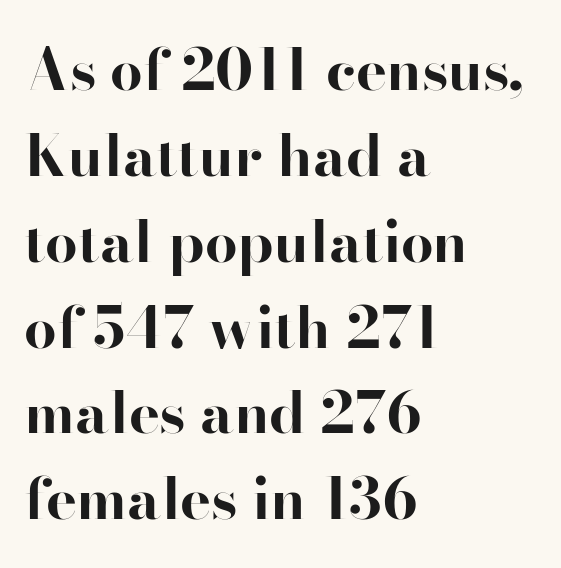
Q: Is the text bold? A: Yes.
Q: Is the text italic (slanted)? A: No, it is upright.
Q: Is the typeface a serif or a sans-serif typeface? A: Serif.
Q: Is the text underlined? A: No.
Q: How is the paragraph aligned? A: Left-aligned.
Q: Is the spacing between letters normal or unusually wide? A: Normal.
Q: Is the spacing between lines tight, normal or loose? A: Normal.
Q: Width (condensed, normal, or wide)? A: Normal.
Q: Stroke contrast? A: High.
Q: x-height? A: Small.
Q: Monospaced? A: No.
